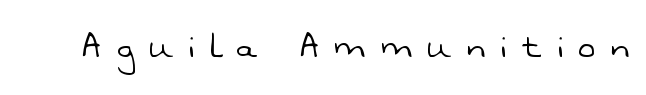
The image shows 40 px light sans-serif type; set unusually wide letter spacing (+0.4 em), not underlined; low stroke contrast and a medium x-height.
